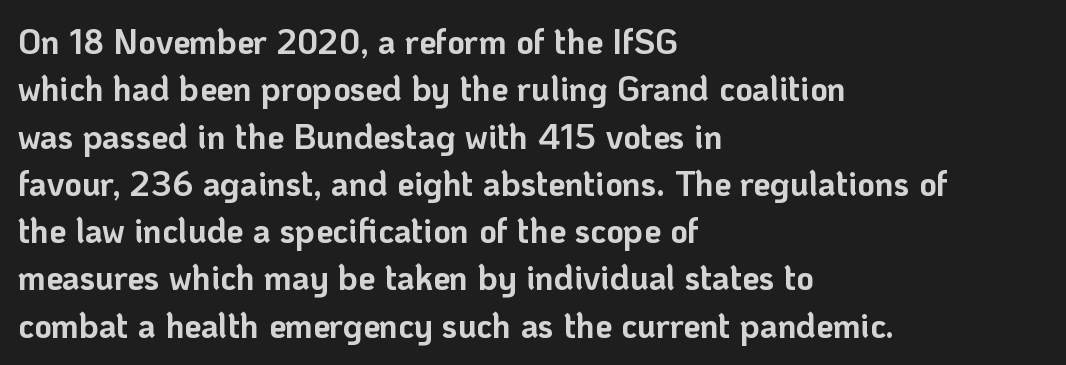
The lines are quadded left. Lines of text with bare space underneath. This rendering leaves character spacing at its baseline value. Ordinary non-slanted type is in use. I'd call this a sans setting — the letters go barefoot.
